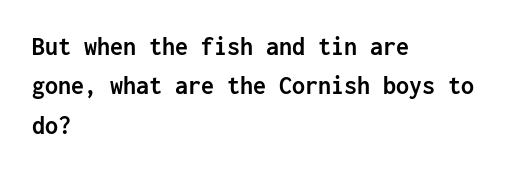
Typeset ragged right — the left edge is the straight one. The passage shown is not underscored anywhere. The lettering stays uniformly vertical, giving the passage a roman look. Short note: letters normally spaced.
